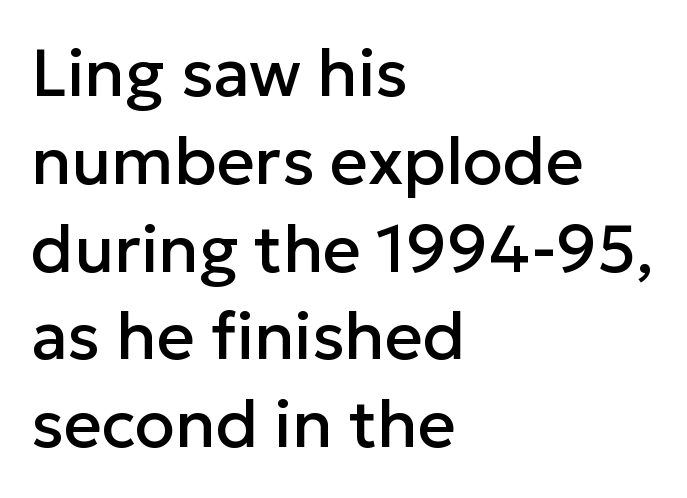
The image shows 66 px sans-serif type, upright; set left-aligned, normal line spacing (1.33x), normal letter spacing, not underlined; low stroke contrast and a medium x-height.
